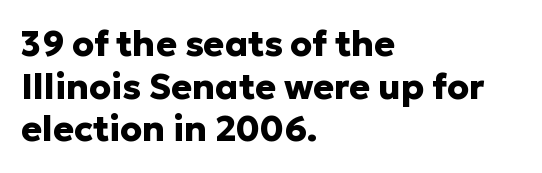
Q: Is the text bold? A: Yes.
Q: Is the text italic (slanted)? A: No, it is upright.
Q: Is the typeface a serif or a sans-serif typeface? A: Sans-serif.
Q: Is the text underlined? A: No.
Q: How is the paragraph aligned? A: Left-aligned.
Q: Is the spacing between letters normal or unusually wide? A: Normal.
Q: Width (condensed, normal, or wide)? A: Normal.
Q: Stroke contrast? A: Low.
Q: x-height? A: Medium.
Q: Monospaced? A: No.
